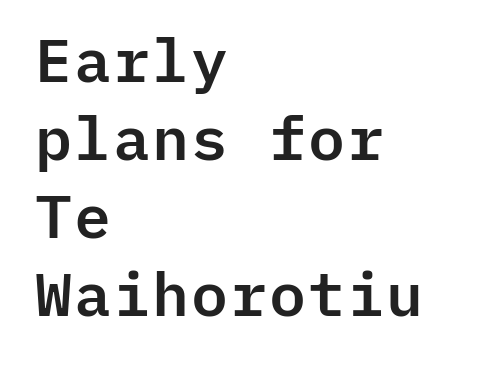
The image shows 61 px sans-serif type, upright, monospaced; set left-aligned, normal line spacing (1.28x), normal letter spacing, not underlined; low stroke contrast and a medium x-height.
